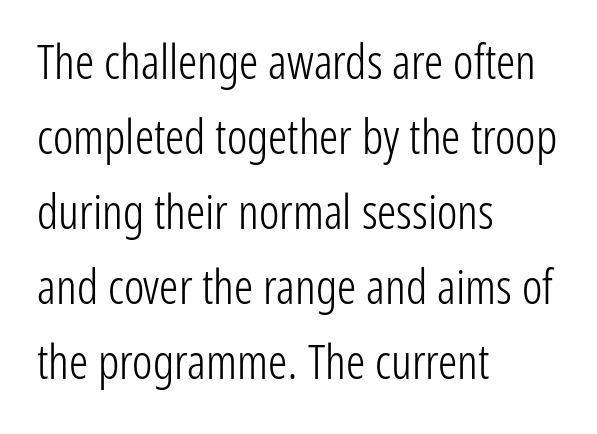
The image shows 48 px light, condensed sans-serif type, upright; set left-aligned, normal line spacing (1.56x), normal letter spacing, not underlined; low stroke contrast and a medium x-height.
